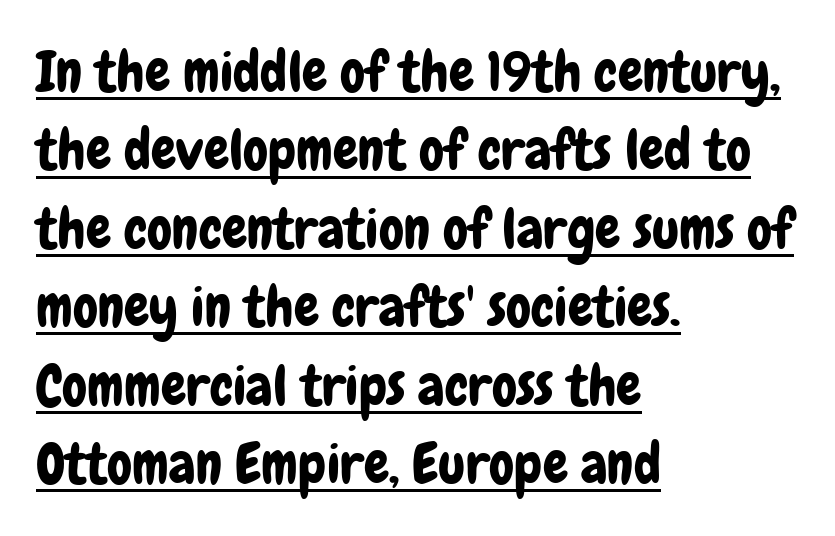
Casual observation: everything's shoved over to the left. Does extra space separate the letters? No, they use regular spacing. Regarding serifs, this sample does without them. You could not count columns in this text — the font is proportionally spaced. Check the space under the baseline: a stroke is drawn there.
